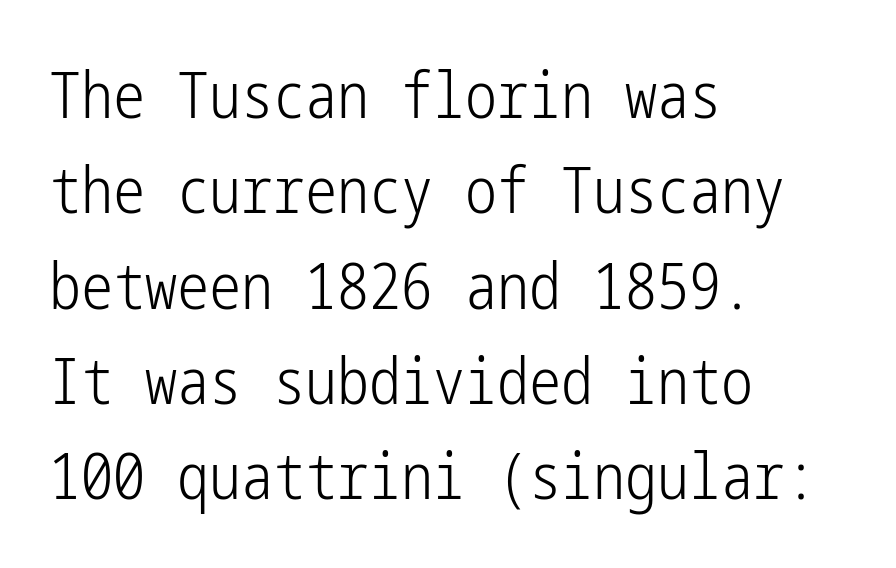
Q: Is the text bold? A: No.
Q: Is the text italic (slanted)? A: No, it is upright.
Q: Is the typeface a serif or a sans-serif typeface? A: Sans-serif.
Q: Is the text underlined? A: No.
Q: How is the paragraph aligned? A: Left-aligned.
Q: Is the spacing between letters normal or unusually wide? A: Normal.
Q: Is the spacing between lines tight, normal or loose? A: Normal.
Q: Width (condensed, normal, or wide)? A: Condensed.
Q: Stroke contrast? A: Low.
Q: x-height? A: Medium.
